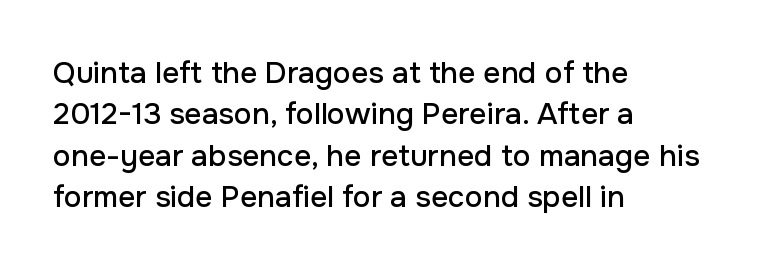
{"serif": "no", "italic": "no", "width": "normal", "stroke_contrast": "low", "x_height": "medium", "monospaced": "no", "underline": "no", "align": "left", "line_spacing": "normal", "line_spacing_ratio": 1.38, "letter_spacing": "normal", "letter_spacing_em": 0.0, "glyph_px": 30}
